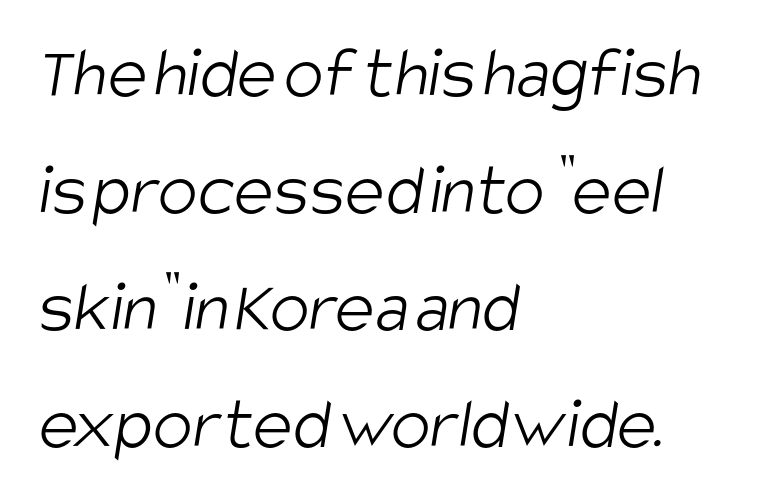
Q: Is the text bold? A: No.
Q: Is the typeface a serif or a sans-serif typeface? A: Sans-serif.
Q: Is the text underlined? A: No.
Q: How is the paragraph aligned? A: Left-aligned.
Q: Is the spacing between letters normal or unusually wide? A: Normal.
Q: Is the spacing between lines tight, normal or loose? A: Normal.
Q: Width (condensed, normal, or wide)? A: Condensed.
Q: Stroke contrast? A: Low.
Q: x-height? A: Large.
Q: Monospaced? A: No.
